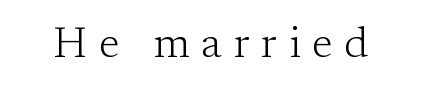
The image shows 43 px light serif type, upright; set unusually wide letter spacing (+0.27 em), not underlined; low stroke contrast and a medium x-height.
